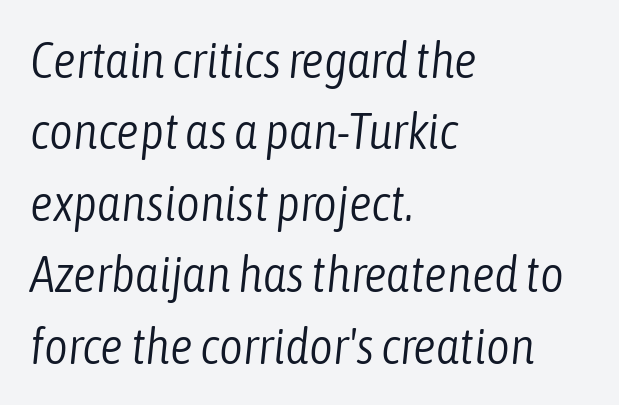
The image shows 51 px light, condensed type, italic (leaning right); set left-aligned, normal line spacing (1.4x), normal letter spacing, not underlined; low stroke contrast and a medium x-height.
